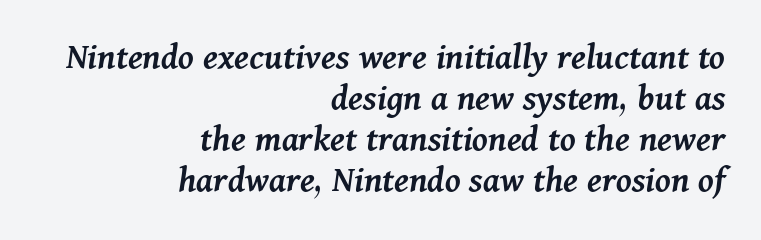
Q: Is the text bold? A: Semi-bold.
Q: Is the text italic (slanted)? A: Yes, it leans right by about 11 degrees.
Q: Is the text underlined? A: No.
Q: How is the paragraph aligned? A: Right-aligned.
Q: Is the spacing between letters normal or unusually wide? A: Normal.
Q: Is the spacing between lines tight, normal or loose? A: Tight.
Q: Width (condensed, normal, or wide)? A: Normal.
Q: Stroke contrast? A: Medium.
Q: x-height? A: Medium.
Q: Monospaced? A: No.
